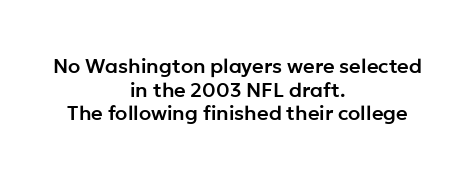
Q: Is the text italic (slanted)? A: No, it is upright.
Q: Is the text underlined? A: No.
Q: How is the paragraph aligned? A: Centered.
Q: Is the spacing between letters normal or unusually wide? A: Normal.
